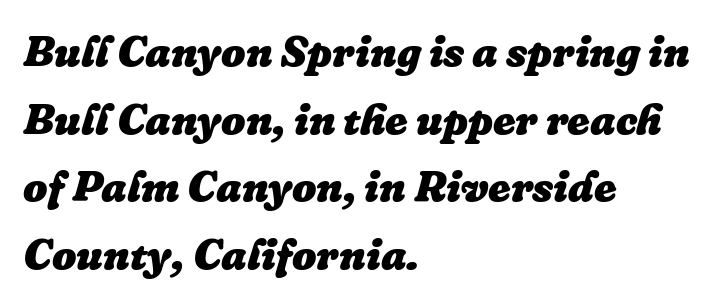
Q: Is the text bold? A: Yes.
Q: Is the text italic (slanted)? A: Yes, it leans right by about 16 degrees.
Q: Is the text underlined? A: No.
Q: How is the paragraph aligned? A: Left-aligned.
Q: Is the spacing between letters normal or unusually wide? A: Normal.
Q: Is the spacing between lines tight, normal or loose? A: Normal.
Q: Width (condensed, normal, or wide)? A: Normal.
Q: Stroke contrast? A: Low.
Q: x-height? A: Medium.
Q: Monospaced? A: No.
